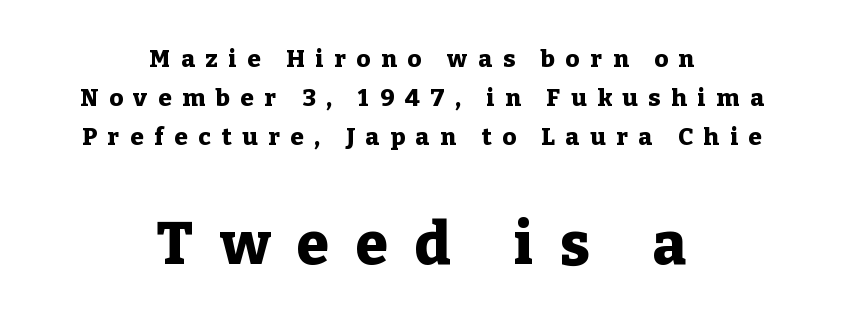
{"serif": "yes", "italic": "no", "bold": "yes", "weight": "heavy", "width": "normal", "stroke_contrast": "low", "x_height": "medium", "monospaced": "no", "underline": "no", "align": "center", "line_spacing": "normal", "line_spacing_ratio": 1.62, "letter_spacing": "wide", "letter_spacing_em": 0.45, "larger_block": "second", "size_ratio": 2.46, "glyph_px": 59}
